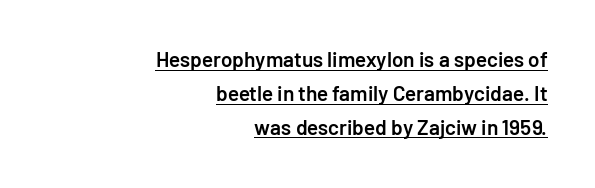
Letter spacing: default. Semibold letterforms, between regular and bold. These characters rest on top of a visible drawn line. Evenly set lines give the paragraph a standard silhouette.
